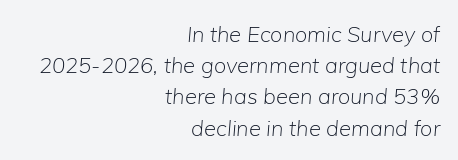
{"italic": "yes", "lean": "right", "slant_degrees": 5, "bold": "no", "underline": "no", "align": "right", "line_spacing": "normal", "line_spacing_ratio": 1.42, "letter_spacing": "normal", "letter_spacing_em": 0.0, "glyph_px": 22}
